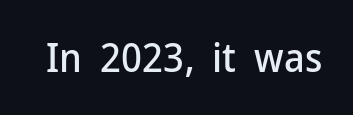
Every stem runs plumb, perpendicular to the baseline. The foot of each line stays bare and open. Here the designer chose a conventional face with non-uniform glyph widths. This rendering leaves character spacing at its baseline value.
